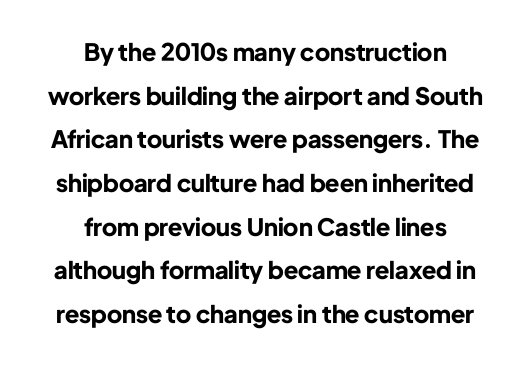
Q: Is the text bold? A: Yes.
Q: Is the text italic (slanted)? A: No, it is upright.
Q: Is the text underlined? A: No.
Q: How is the paragraph aligned? A: Centered.
Q: Is the spacing between letters normal or unusually wide? A: Normal.
